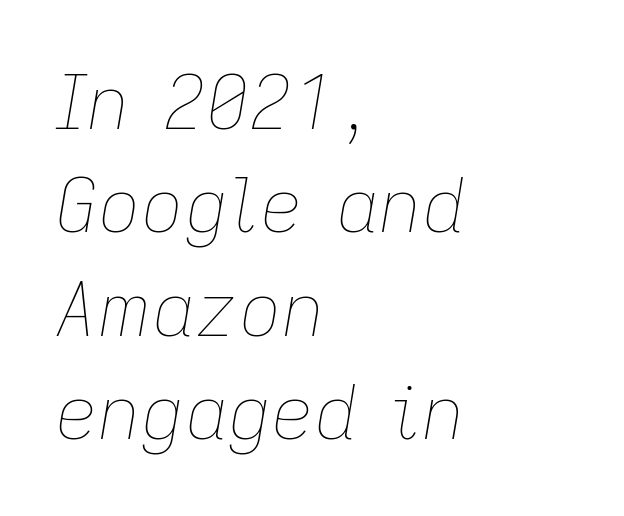
The image shows 75 px thin type, italic (leaning right); set left-aligned, normal line spacing (1.38x), normal letter spacing, not underlined; low stroke contrast and a medium x-height.
